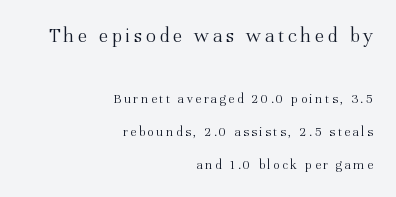
Q: Is the text bold? A: No.
Q: Is the text italic (slanted)? A: No, it is upright.
Q: Is the text underlined? A: No.
Q: How is the paragraph aligned? A: Right-aligned.
Q: Is the spacing between lines tight, normal or loose? A: Loose.
Q: Which block of text is set in a larger size, the first (top) or the second (bottom)? A: The first (top) one.
